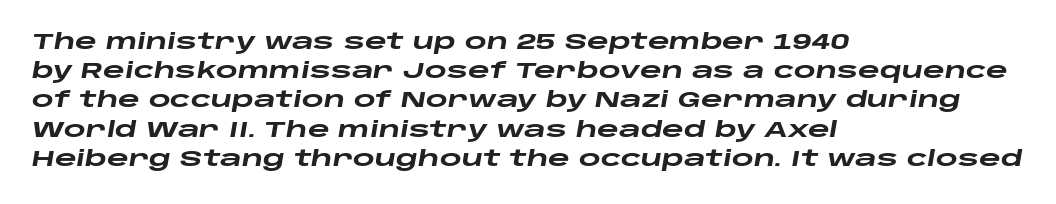
Evenly set lines give the paragraph a standard silhouette. Quick note: italic. The glyphs have the mass of a bold cut. The compositor pushed each line to the left boundary. A typesetter would call this zero additional tracking.
